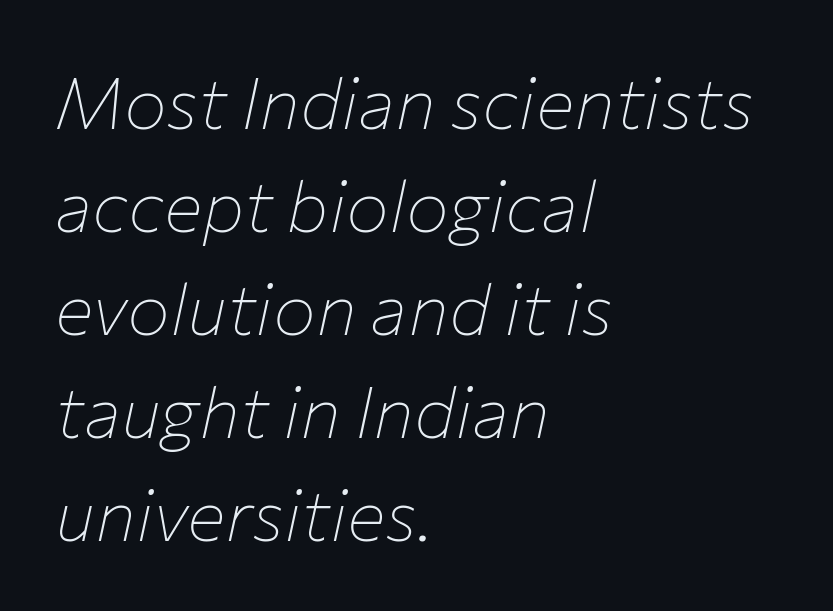
Q: Is the text bold? A: No.
Q: Is the text italic (slanted)? A: Yes, it leans right by about 12 degrees.
Q: Is the text underlined? A: No.
Q: How is the paragraph aligned? A: Left-aligned.
Q: Is the spacing between letters normal or unusually wide? A: Normal.
Q: Is the spacing between lines tight, normal or loose? A: Normal.
Q: Width (condensed, normal, or wide)? A: Normal.
Q: Stroke contrast? A: Low.
Q: x-height? A: Medium.
Q: Monospaced? A: No.
